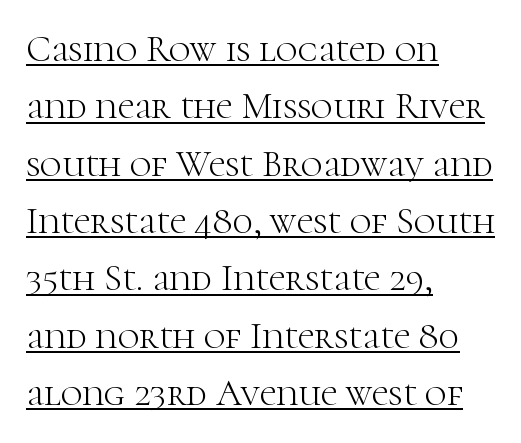
Q: Is the text bold? A: No.
Q: Is the text italic (slanted)? A: No, it is upright.
Q: Is the typeface a serif or a sans-serif typeface? A: Serif.
Q: Is the text underlined? A: Yes.
Q: How is the paragraph aligned? A: Left-aligned.
Q: Is the spacing between letters normal or unusually wide? A: Normal.
Q: Is the spacing between lines tight, normal or loose? A: Normal.
Q: Width (condensed, normal, or wide)? A: Normal.
Q: Stroke contrast? A: High.
Q: x-height? A: Medium.
Q: Monospaced? A: No.
